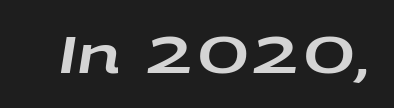
Inter-character spacing is left at the font's built-in metrics. The specimen omits any rule beneath the text block's lines. Spacing verdict: proportional, widths tailored to each character. The axis of the letterforms is tilted away from vertical.
